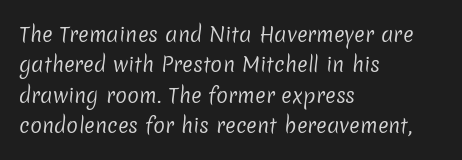
A typesetter would call this leading conventional body-copy spacing. Where is the straight margin? On the left. Stem width sits at or under what a default text font uses. The words here are not underlined.
